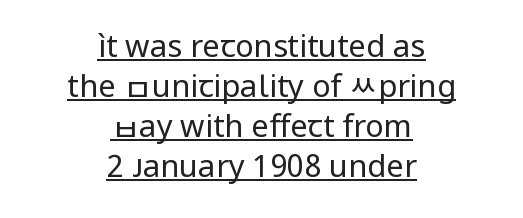
{"serif": "no", "italic": "no", "bold": "no", "weight": "regular", "width": "normal", "stroke_contrast": "low", "x_height": "medium", "monospaced": "no", "underline": "yes", "align": "center", "line_spacing": "normal", "line_spacing_ratio": 1.29, "letter_spacing": "normal", "letter_spacing_em": 0.0, "glyph_px": 31}
